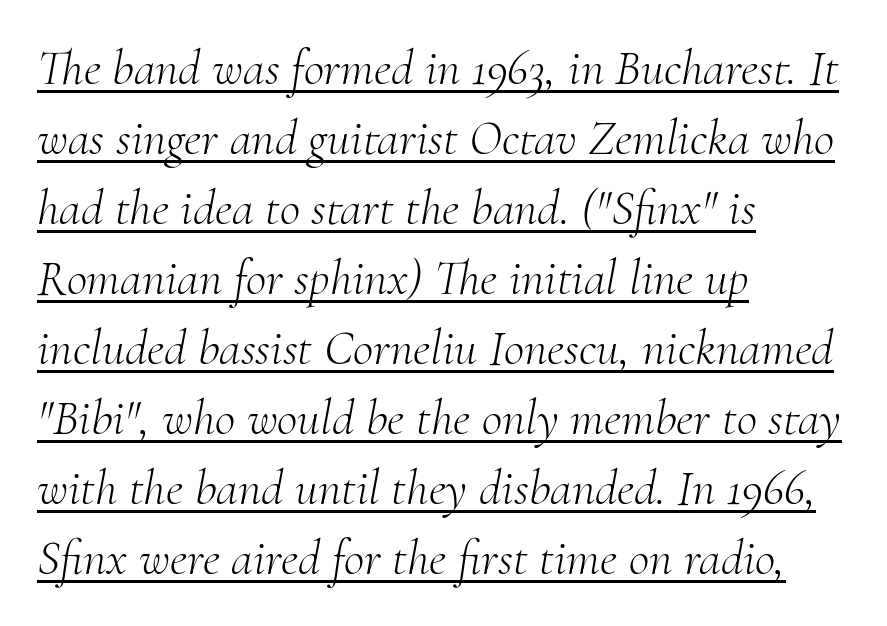
Q: Is the text bold? A: No.
Q: Is the text italic (slanted)? A: Yes, it leans right by about 10 degrees.
Q: Is the typeface a serif or a sans-serif typeface? A: Serif.
Q: Is the text underlined? A: Yes.
Q: How is the paragraph aligned? A: Left-aligned.
Q: Is the spacing between letters normal or unusually wide? A: Normal.
Q: Is the spacing between lines tight, normal or loose? A: Normal.
Q: Width (condensed, normal, or wide)? A: Normal.
Q: Stroke contrast? A: Medium.
Q: x-height? A: Small.
Q: Monospaced? A: No.
